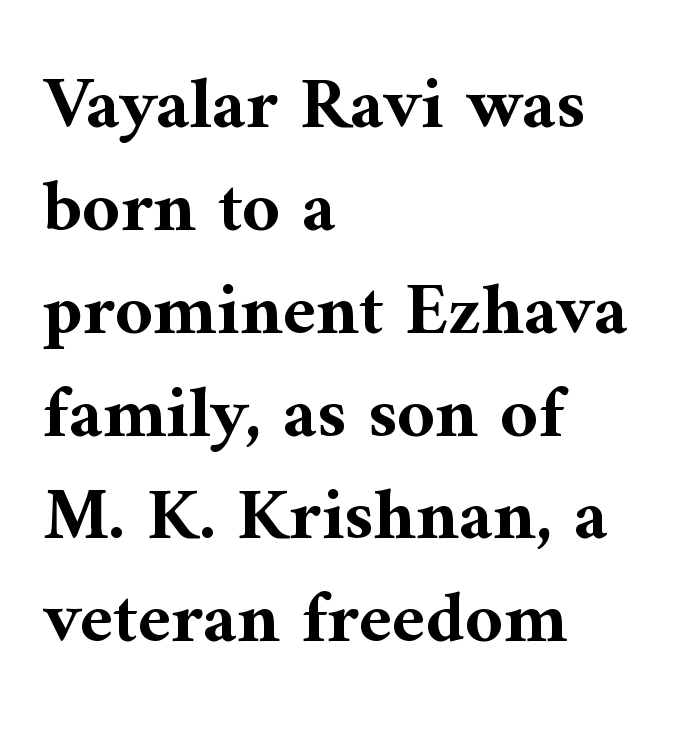
{"serif": "yes", "italic": "no", "bold": "yes", "weight": "bold", "width": "normal", "stroke_contrast": "medium", "x_height": "medium", "monospaced": "no", "underline": "no", "align": "left", "line_spacing": "normal", "line_spacing_ratio": 1.39, "letter_spacing": "normal", "letter_spacing_em": 0.0, "glyph_px": 74}
